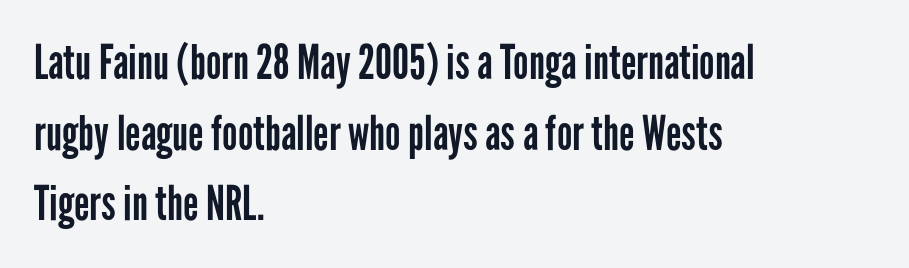
Q: Is the text bold? A: No.
Q: Is the text italic (slanted)? A: No, it is upright.
Q: Is the typeface a serif or a sans-serif typeface? A: Sans-serif.
Q: Is the text underlined? A: No.
Q: How is the paragraph aligned? A: Left-aligned.
Q: Is the spacing between letters normal or unusually wide? A: Normal.
Q: Is the spacing between lines tight, normal or loose? A: Normal.
Q: Width (condensed, normal, or wide)? A: Condensed.
Q: Stroke contrast? A: Low.
Q: x-height? A: Medium.
Q: Monospaced? A: No.
